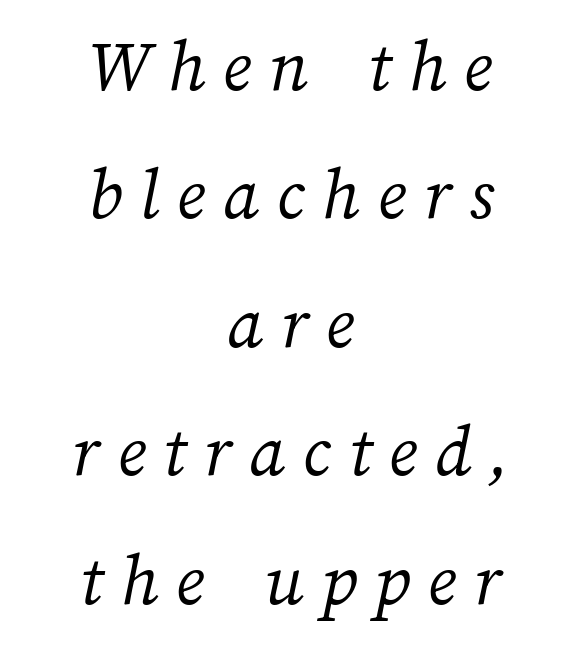
Where is the straight margin? There isn't one; the lines are centered. Observe the wide spacing: letters keep a clear distance from each other. Stem width sits at or under what a default text font uses. Here the designer chose a conventional face with non-uniform glyph widths. These lines sit exactly where default settings would place them. A bare baseline throughout the passage.
